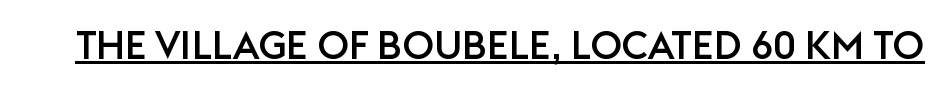
Like a heading marked for emphasis, these lines bear an underscore. Standard letterfit; no display-style spreading of the glyphs. The type family on display is of the sans-serif kind. Quick note: not italic, upright. The rendering uses natural spacing where letterforms have individual widths.
